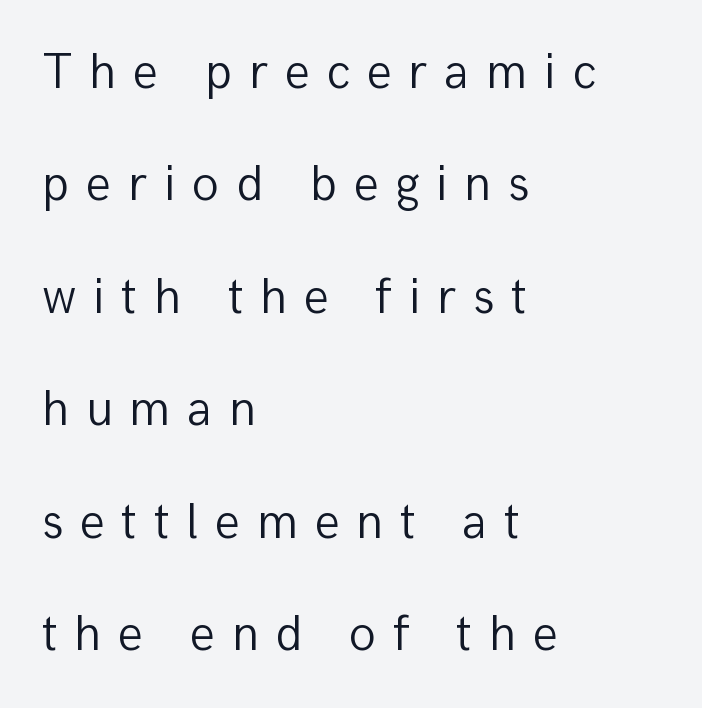
The passage shown has open, widely tracked lettering throughout. The passage shown is not bold in any degree. Every stem runs plumb, perpendicular to the baseline. The letters advance in unequal steps, a hallmark of proportional type. Each row of text sits above clean, open space. These lines stack with their left ends in a neat column.
